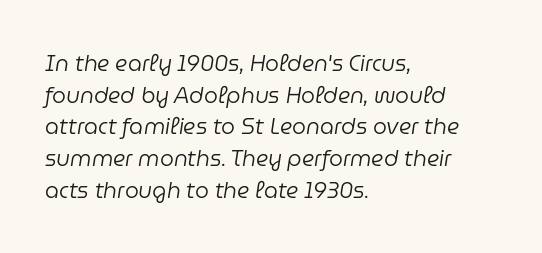
Q: Is the text bold? A: No.
Q: Is the text italic (slanted)? A: Yes, it leans right by about 9 degrees.
Q: Is the text underlined? A: No.
Q: How is the paragraph aligned? A: Left-aligned.
Q: Is the spacing between letters normal or unusually wide? A: Normal.
Q: Is the spacing between lines tight, normal or loose? A: Normal.
